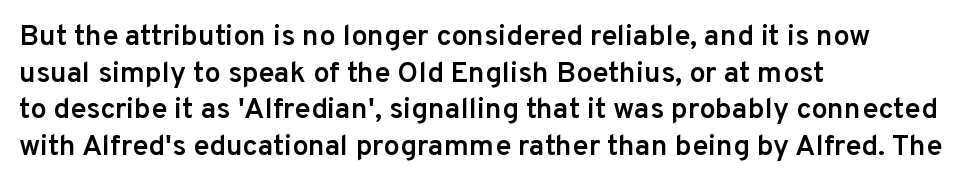
{"serif": "no", "italic": "no", "bold": "semi", "weight": "semibold", "width": "normal", "stroke_contrast": "low", "x_height": "medium", "monospaced": "no", "underline": "no", "align": "left", "line_spacing": "normal", "line_spacing_ratio": 1.26, "letter_spacing": "normal", "letter_spacing_em": 0.0, "glyph_px": 29}
